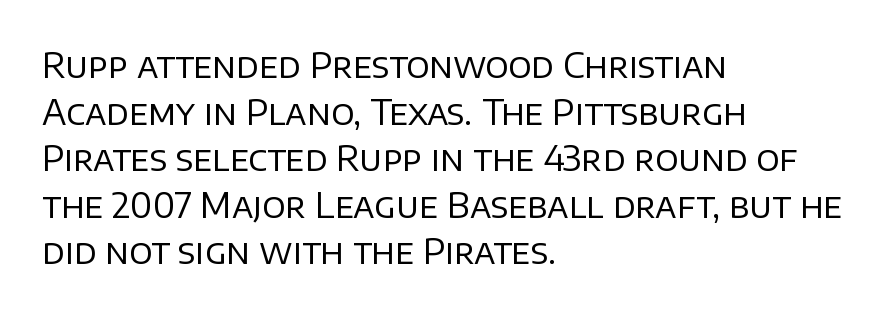
{"serif": "no", "italic": "no", "bold": "no", "weight": "regular", "width": "normal", "stroke_contrast": "low", "x_height": "large", "monospaced": "no", "underline": "no", "align": "left", "line_spacing": "normal", "line_spacing_ratio": 1.37, "letter_spacing": "normal", "letter_spacing_em": 0.0, "glyph_px": 34}
